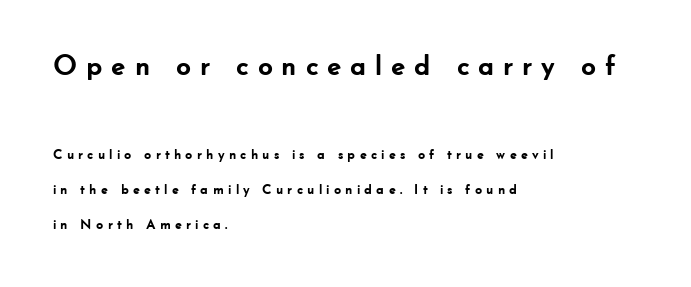
The gaps between neighbouring characters are conspicuously large. Layout note: lines flush left. Quick note: underline off. Summary of weight: heavy, a full bold. This sample has the flowing, uneven cadence of proportional lettering. I'd call this a sans setting — the letters go barefoot.
